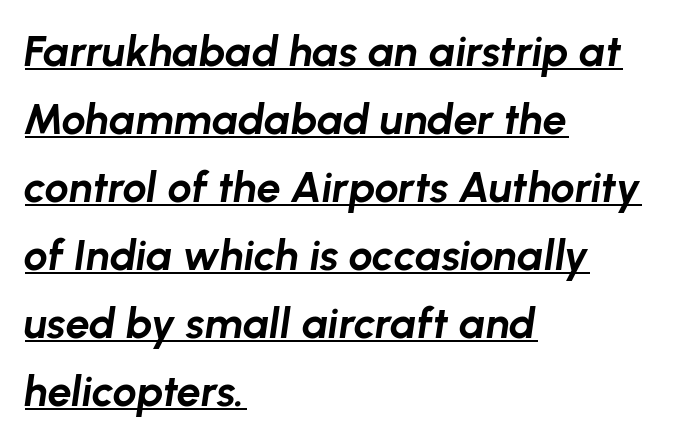
Q: Is the text bold? A: Yes.
Q: Is the text italic (slanted)? A: Yes, it leans right by about 8 degrees.
Q: Is the text underlined? A: Yes.
Q: How is the paragraph aligned? A: Left-aligned.
Q: Is the spacing between letters normal or unusually wide? A: Normal.
Q: Is the spacing between lines tight, normal or loose? A: Normal.
Q: Width (condensed, normal, or wide)? A: Normal.
Q: Stroke contrast? A: Low.
Q: x-height? A: Medium.
Q: Monospaced? A: No.
